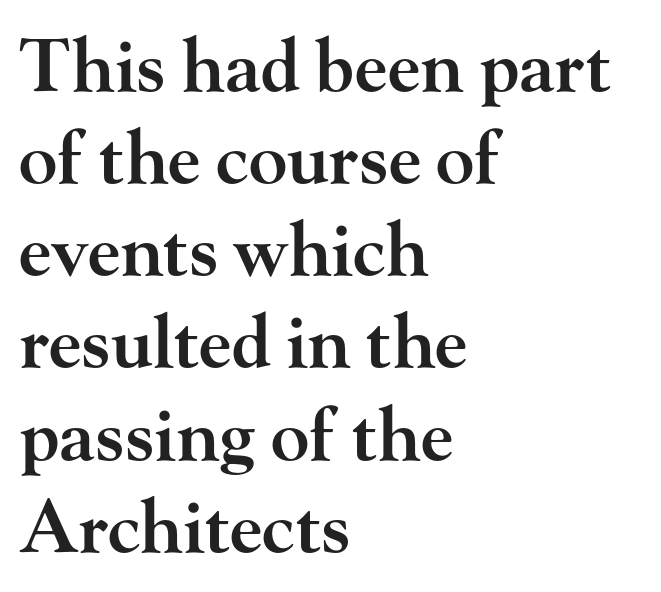
{"serif": "yes", "italic": "no", "bold": "semi", "weight": "semibold", "width": "wide", "stroke_contrast": "high", "x_height": "small", "monospaced": "no", "underline": "no", "align": "left", "line_spacing": "normal", "line_spacing_ratio": 1.28, "letter_spacing": "normal", "letter_spacing_em": 0.0, "glyph_px": 72}
